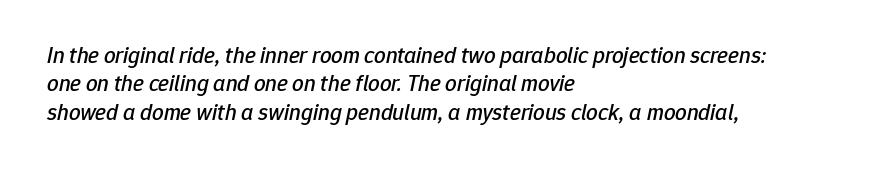
{"italic": "yes", "lean": "right", "slant_degrees": 12, "underline": "no", "align": "left", "line_spacing_ratio": 1.23, "letter_spacing": "normal", "letter_spacing_em": 0.0, "glyph_px": 23}
